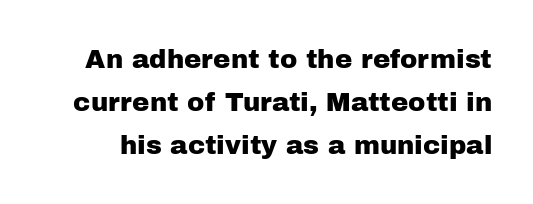
Q: Is the text italic (slanted)? A: No, it is upright.
Q: Is the text underlined? A: No.
Q: Is the spacing between letters normal or unusually wide? A: Normal.
Q: Is the spacing between lines tight, normal or loose? A: Normal.
